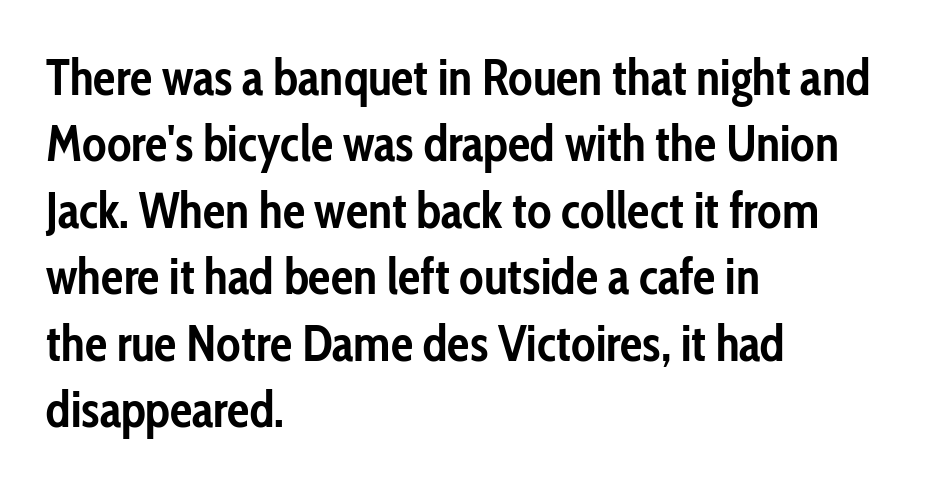
Q: Is the text bold? A: Yes.
Q: Is the text italic (slanted)? A: No, it is upright.
Q: Is the typeface a serif or a sans-serif typeface? A: Sans-serif.
Q: Is the text underlined? A: No.
Q: How is the paragraph aligned? A: Left-aligned.
Q: Is the spacing between letters normal or unusually wide? A: Normal.
Q: Is the spacing between lines tight, normal or loose? A: Normal.
Q: Width (condensed, normal, or wide)? A: Condensed.
Q: Stroke contrast? A: Low.
Q: x-height? A: Medium.
Q: Monospaced? A: No.
